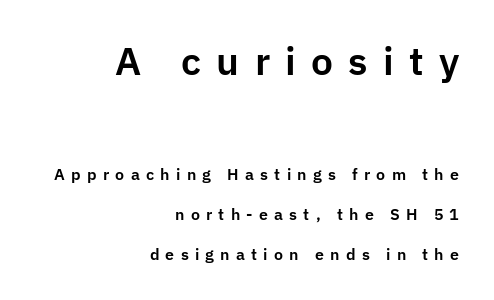
Q: Is the text italic (slanted)? A: No, it is upright.
Q: Is the typeface a serif or a sans-serif typeface? A: Sans-serif.
Q: Is the text underlined? A: No.
Q: How is the paragraph aligned? A: Right-aligned.
Q: Is the spacing between letters normal or unusually wide? A: Unusually wide.
Q: Is the spacing between lines tight, normal or loose? A: Loose.
Q: Which block of text is set in a larger size, the first (top) or the second (bottom)? A: The first (top) one.
Q: Width (condensed, normal, or wide)? A: Normal.
Q: Stroke contrast? A: Low.
Q: x-height? A: Medium.
Q: Monospaced? A: No.
